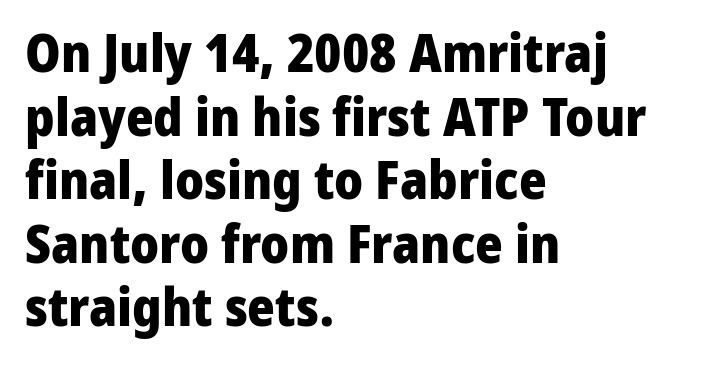
Note the varied advance widths — an 'i' is clearly narrower than an 'm'. The designer went with a sans here, leaving each stem footless. Here the glyphs are tracked normally, forming tight word shapes. The lines are quadded left. The font is running at its bold setting. Italic: no, the glyphs are upright roman.
